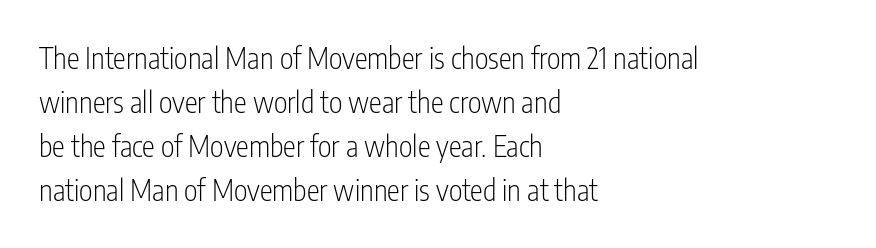
The paragraph shown leans on its left margin. The text was rendered using a sans face with plain stroke endings. Is the stroke heavy? The answer is a plain regular-or-lighter. Here the glyphs are tracked normally, forming tight word shapes. The strip under each line holds only bare page.
